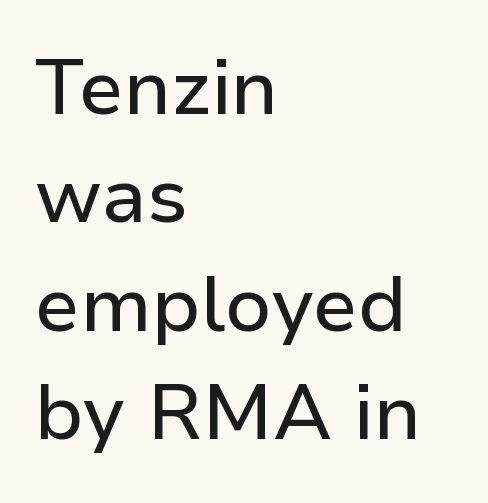
The image shows 78 px sans-serif type, upright; set left-aligned, normal line spacing (1.39x), normal letter spacing, not underlined; low stroke contrast and a medium x-height.
